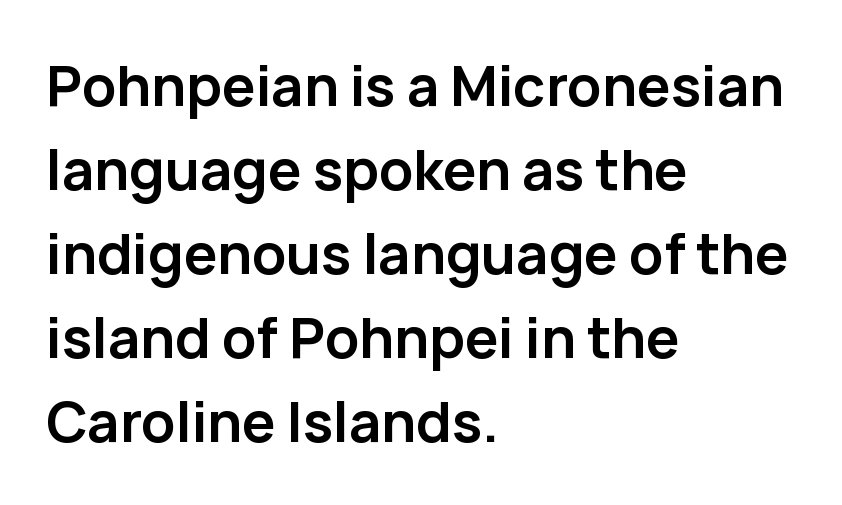
{"serif": "no", "italic": "no", "bold": "yes", "weight": "semibold", "width": "normal", "stroke_contrast": "low", "x_height": "medium", "monospaced": "no", "underline": "no", "align": "left", "line_spacing": "normal", "line_spacing_ratio": 1.5, "letter_spacing": "normal", "letter_spacing_em": 0.0, "glyph_px": 56}
